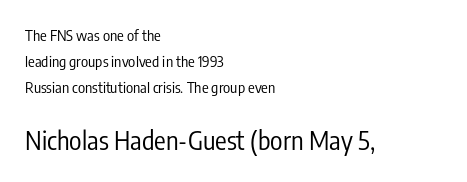
The image shows 26 px text type, upright; set left-aligned, line spacing 1.72x, normal letter spacing, not underlined; the second (bottom) block is 1.73x larger.
